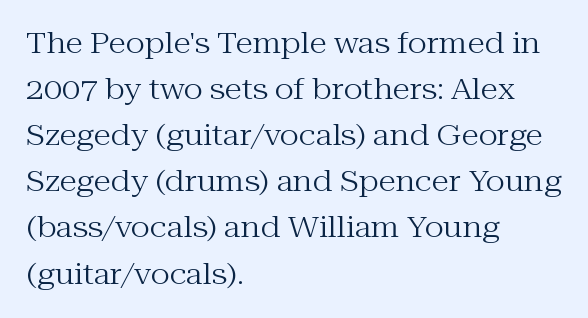
The image shows 29 px regular-weight serif type, upright; set left-aligned, normal line spacing (1.59x), normal letter spacing, not underlined; medium stroke contrast and a medium x-height.
